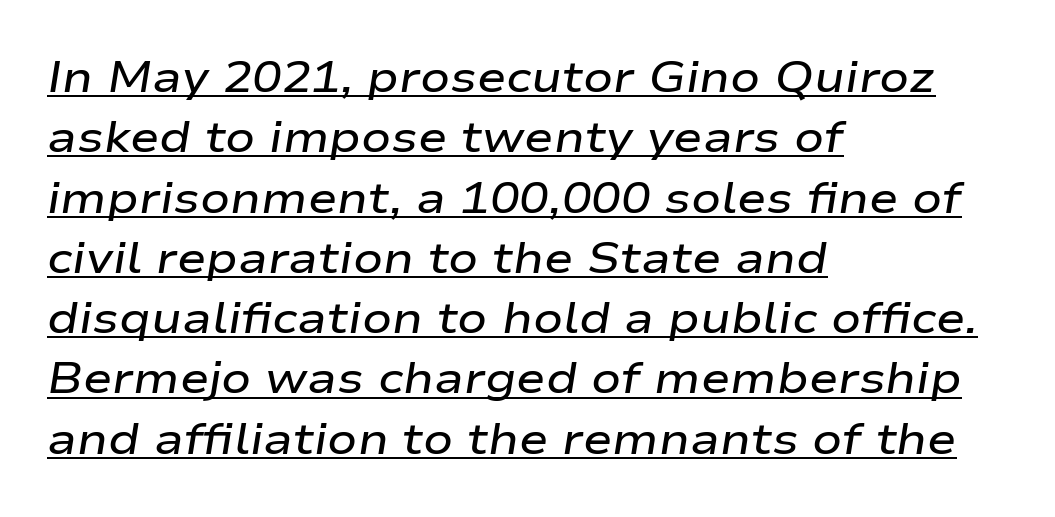
Q: Is the text bold? A: Semi-bold.
Q: Is the text italic (slanted)? A: Yes, it leans right by about 9 degrees.
Q: Is the text underlined? A: Yes.
Q: How is the paragraph aligned? A: Left-aligned.
Q: Is the spacing between letters normal or unusually wide? A: Normal.
Q: Is the spacing between lines tight, normal or loose? A: Normal.
Q: Width (condensed, normal, or wide)? A: Wide.
Q: Stroke contrast? A: Low.
Q: x-height? A: Medium.
Q: Monospaced? A: No.
